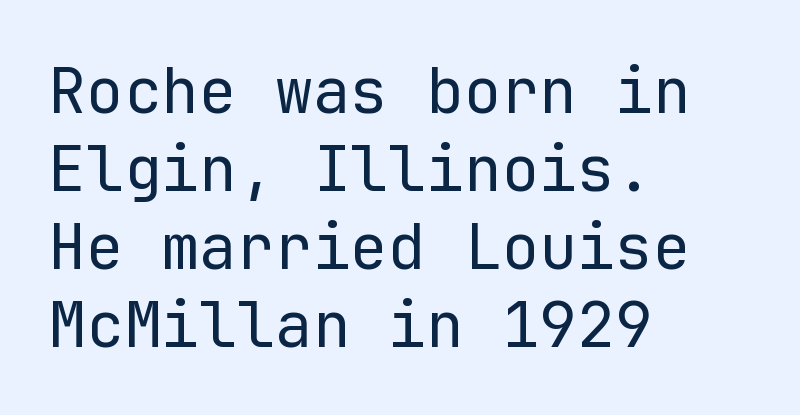
Q: Is the text bold? A: No.
Q: Is the text italic (slanted)? A: No, it is upright.
Q: Is the typeface a serif or a sans-serif typeface? A: Sans-serif.
Q: Is the text underlined? A: No.
Q: How is the paragraph aligned? A: Left-aligned.
Q: Is the spacing between letters normal or unusually wide? A: Normal.
Q: Width (condensed, normal, or wide)? A: Normal.
Q: Stroke contrast? A: Low.
Q: x-height? A: Medium.
Q: Monospaced? A: Yes.
